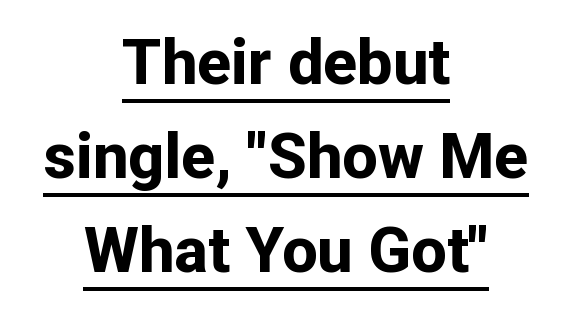
Character widths vary here, with narrow letters taking less room than wide ones. A typesetter would call this zero additional tracking. If you drew a line through each stem, it would be perfectly vertical. Leading matches the norm, producing a regular column. Bold? Absolutely — the strokes are thick and heavy. These lines are composed in type without serifs.
